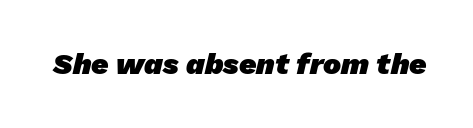
A typesetter would call this proportional, since set widths differ per character. The tracking reads as untouched default to a designer's eye. Every letter is thick-stroked: bold, no question. Note: no serifs on the glyphs.
